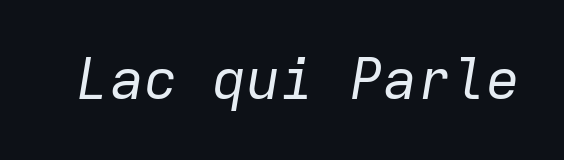
The image shows 57 px regular-weight type, italic (leaning right), monospaced; set normal letter spacing, not underlined; low stroke contrast and a medium x-height.
